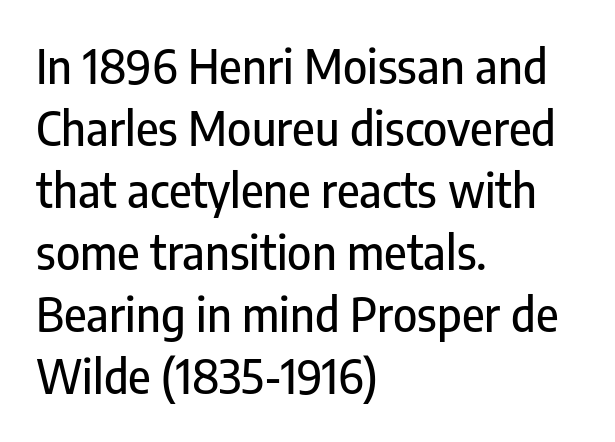
The image shows 46 px condensed sans-serif type, upright; set left-aligned, normal line spacing (1.35x), normal letter spacing, not underlined; low stroke contrast and a medium x-height.
